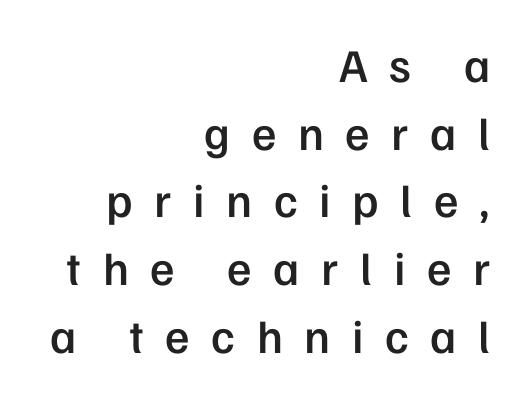
The image shows 47 px semibold sans-serif type, upright; set right-aligned, normal line spacing (1.44x), unusually wide letter spacing (+0.46 em), not underlined; low stroke contrast and a medium x-height.
